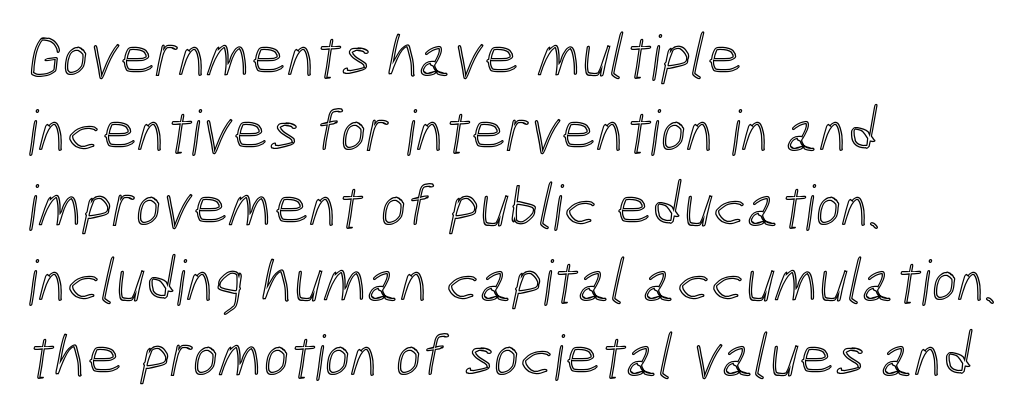
The image shows 62 px condensed type; set left-aligned, line spacing 1.21x, normal letter spacing, not underlined; a medium x-height.
